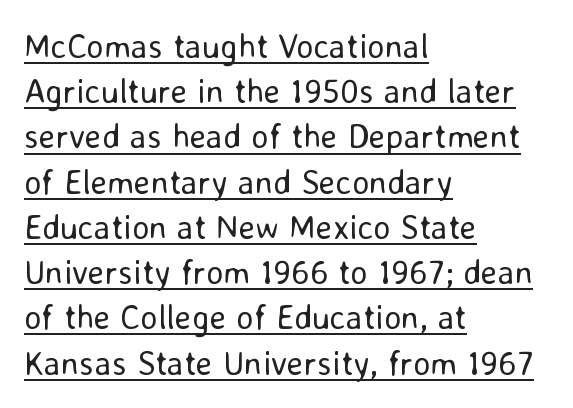
Italic: no, the glyphs are upright roman. Regarding serifs, this sample does without them. The lines sit at an ordinary, default distance from one another. Characters follow at the spacing the type designer built in. The face used here is proportionally spaced, like ordinary book or web type.
